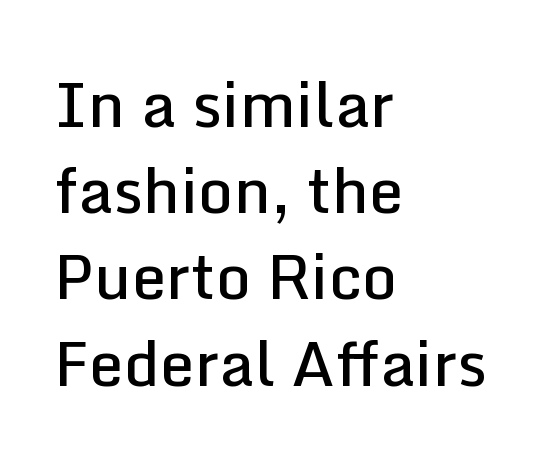
This block has exactly the height ordinary leading produces. The passage shown is typed in a proportional face where columns would drift. Characters follow at the spacing the type designer built in. The axis of the letterforms is exactly vertical.
